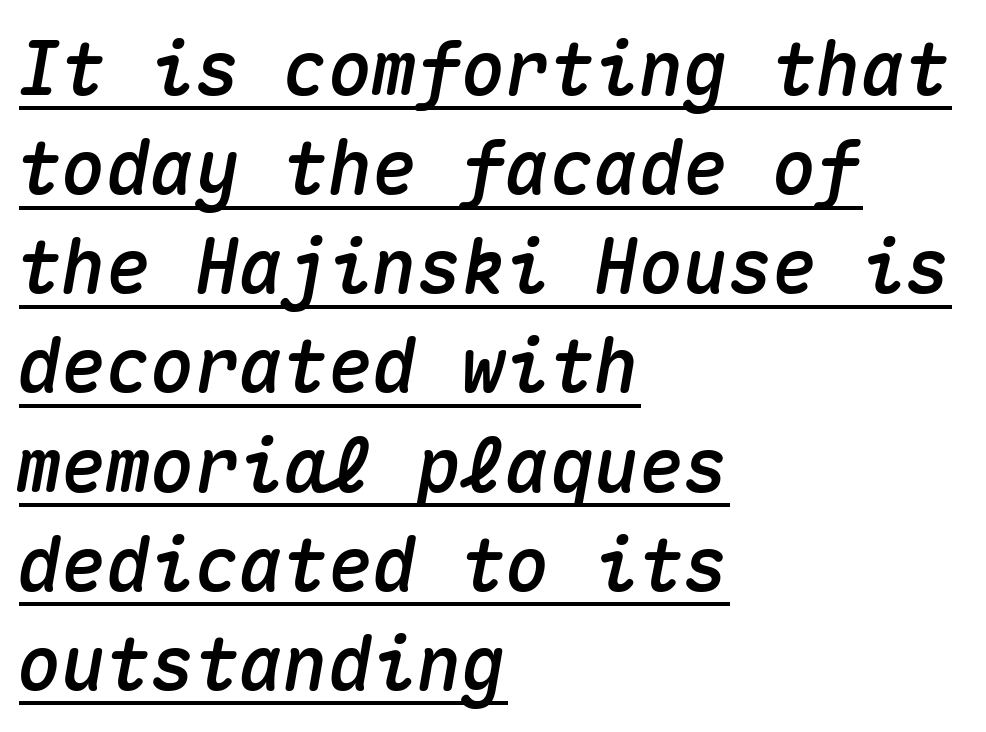
Q: Is the text italic (slanted)? A: Yes, it leans right by about 10 degrees.
Q: Is the text underlined? A: Yes.
Q: How is the paragraph aligned? A: Left-aligned.
Q: Is the spacing between letters normal or unusually wide? A: Normal.
Q: Is the spacing between lines tight, normal or loose? A: Normal.
Q: Width (condensed, normal, or wide)? A: Normal.
Q: Stroke contrast? A: Medium.
Q: x-height? A: Medium.
Q: Monospaced? A: Yes.
